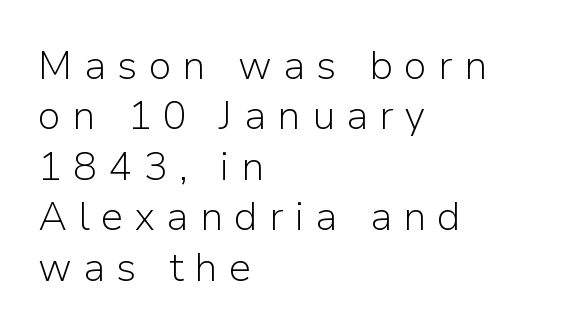
The specimen omits any rule beneath the text block's lines. Do the characters align in a grid? No, the font is proportional. Honestly, the letter spacing is so wide it's the main thing you notice. A sans-serif font was chosen for this passage. Does the copy run flush right? No — it runs flush left. Letters have the restrained weight of plain body copy at most.
